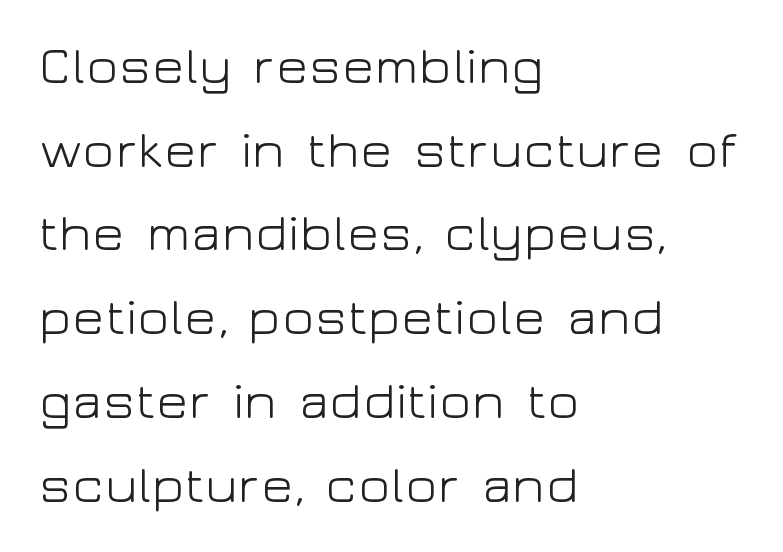
{"serif": "no", "italic": "no", "bold": "no", "weight": "light", "width": "wide", "stroke_contrast": "low", "x_height": "medium", "monospaced": "no", "underline": "no", "align": "left", "line_spacing": "normal", "line_spacing_ratio": 1.58, "letter_spacing": "normal", "letter_spacing_em": 0.0, "glyph_px": 53}
